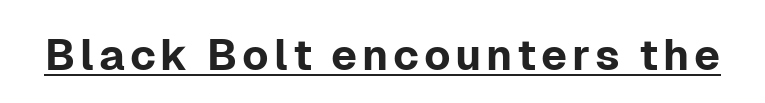
{"serif": "no", "italic": "no", "width": "normal", "stroke_contrast": "low", "x_height": "medium", "monospaced": "no", "underline": "yes", "glyph_px": 43}
